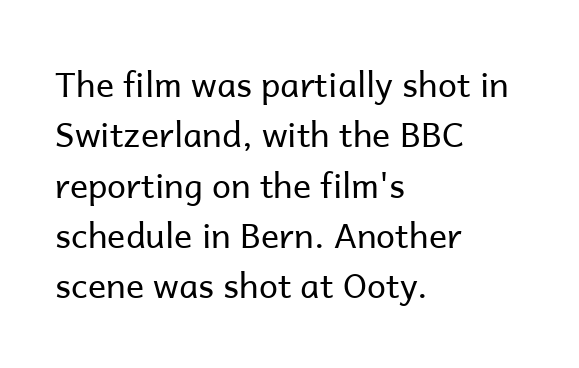
Q: Is the text bold? A: No.
Q: Is the text italic (slanted)? A: No, it is upright.
Q: Is the typeface a serif or a sans-serif typeface? A: Sans-serif.
Q: Is the text underlined? A: No.
Q: How is the paragraph aligned? A: Left-aligned.
Q: Is the spacing between letters normal or unusually wide? A: Normal.
Q: Is the spacing between lines tight, normal or loose? A: Normal.
Q: Width (condensed, normal, or wide)? A: Normal.
Q: Stroke contrast? A: Low.
Q: x-height? A: Medium.
Q: Monospaced? A: No.
